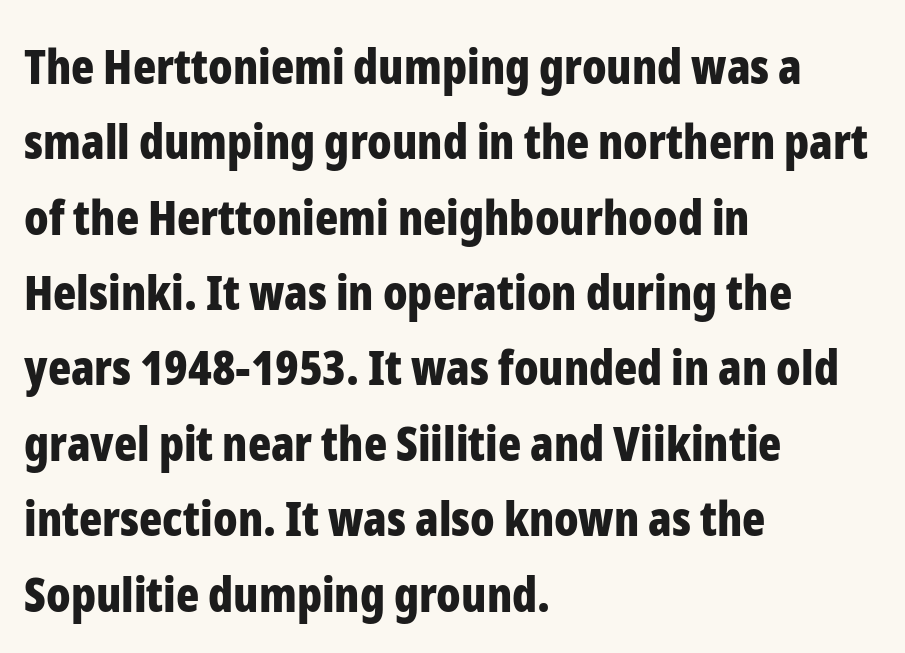
The image shows 48 px bold, condensed sans-serif type, upright; set left-aligned, normal line spacing (1.57x), normal letter spacing, not underlined; low stroke contrast and a medium x-height.
